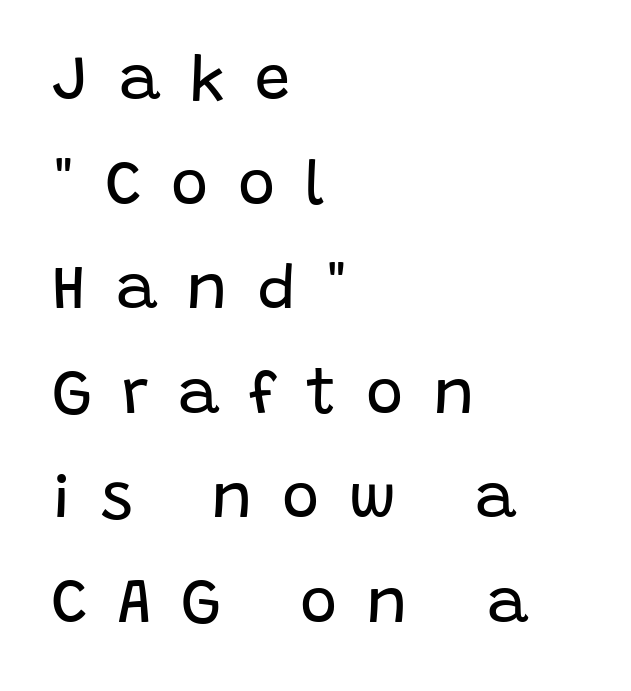
What stands out about the letter spacing? Its width — letters are far apart. Alignment: flush left. Serif or sans? Sans — the stroke terminals are bare. The strokes carry an ordinary text weight at most. Is this a fixed-width face? No — the glyphs have proportional, varying widths.
